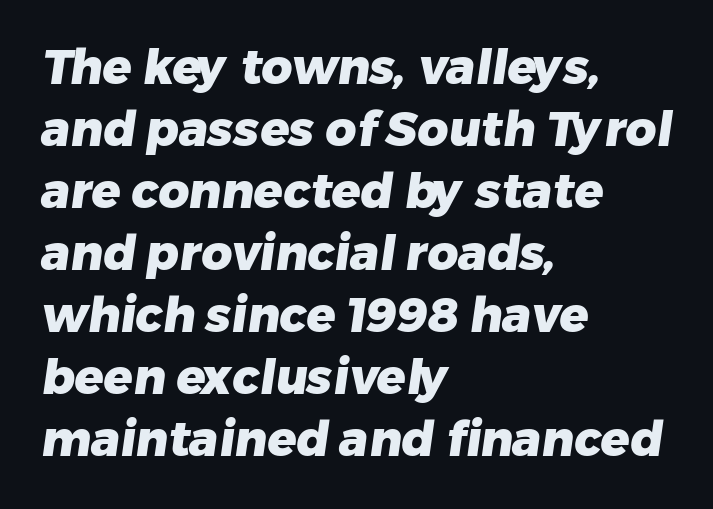
Note: no serifs on the glyphs. In terms of leading, this rendering sits right in the middle. The rendering keeps characters at their native spacing. Descenders hang freely into open space. Strong, thick strokes mark this as bold type.
